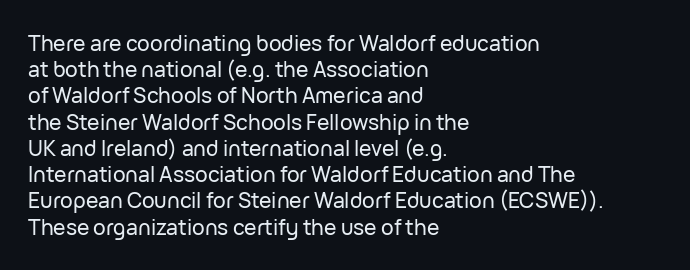
A typesetter would call this leading conventional body-copy spacing. Upright lettering throughout. This rendering uses left alignment, leaving the right contour irregular. The letterforms sit shoulder to shoulder at normal distance. Decoration check: the copy has no underline.
